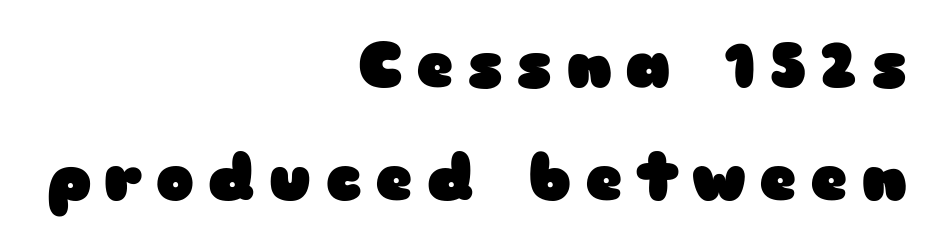
Q: Is the text bold? A: Yes.
Q: Is the text italic (slanted)? A: No, it is upright.
Q: Is the typeface a serif or a sans-serif typeface? A: Sans-serif.
Q: Is the text underlined? A: No.
Q: How is the paragraph aligned? A: Right-aligned.
Q: Is the spacing between letters normal or unusually wide? A: Unusually wide.
Q: Width (condensed, normal, or wide)? A: Wide.
Q: Stroke contrast? A: Low.
Q: x-height? A: Medium.
Q: Monospaced? A: No.
